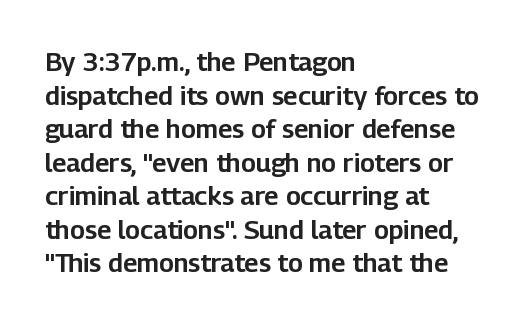
The image shows 26 px text type, upright; set left-aligned, normal line spacing (1.29x), normal letter spacing, not underlined.
